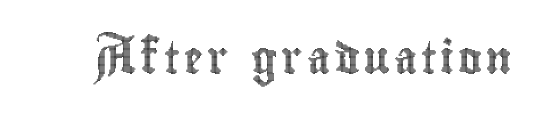
The image shows 32 px condensed type, upright; set not underlined; a small x-height.
